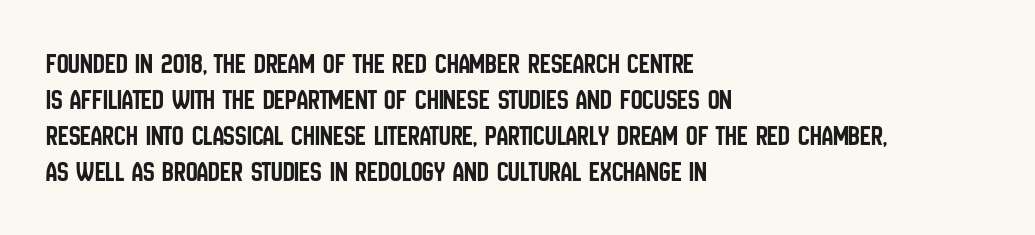
Q: Is the text italic (slanted)? A: No, it is upright.
Q: Is the typeface a serif or a sans-serif typeface? A: Sans-serif.
Q: Is the text underlined? A: No.
Q: How is the paragraph aligned? A: Left-aligned.
Q: Is the spacing between letters normal or unusually wide? A: Normal.
Q: Width (condensed, normal, or wide)? A: Condensed.
Q: Stroke contrast? A: Low.
Q: x-height? A: Large.
Q: Monospaced? A: No.
